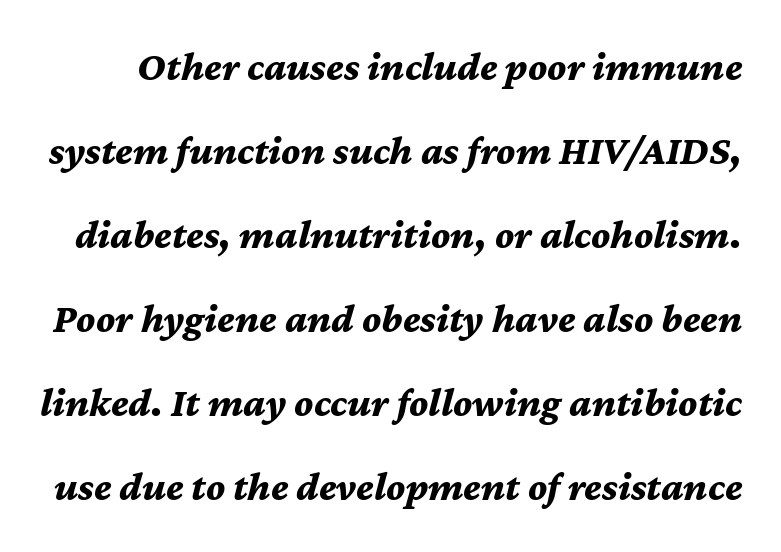
The image shows 41 px bold type, italic (leaning right); set loose line spacing (2.05x), normal letter spacing, not underlined; medium stroke contrast and a medium x-height.
